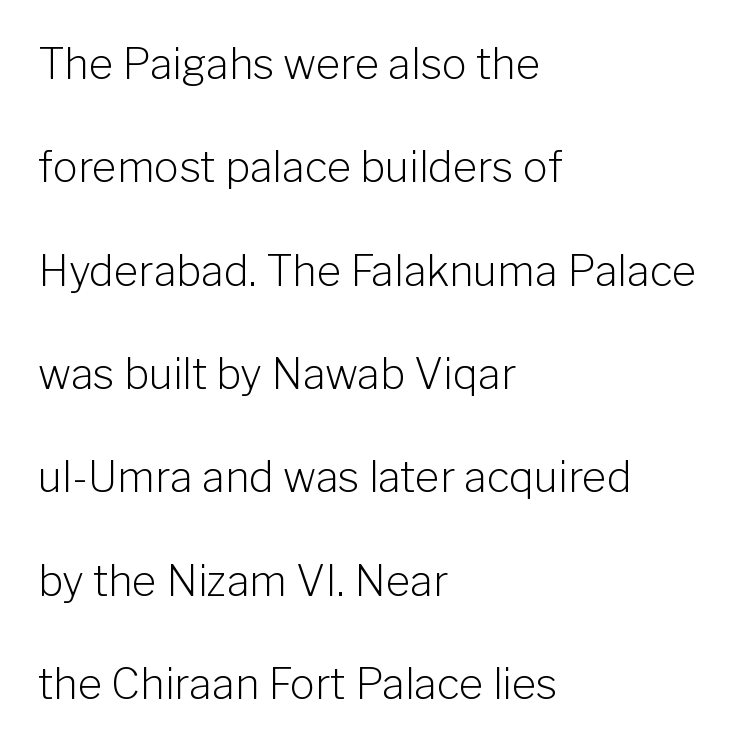
{"serif": "no", "italic": "no", "bold": "no", "weight": "light", "width": "normal", "stroke_contrast": "low", "x_height": "medium", "monospaced": "no", "underline": "no", "align": "left", "line_spacing": "loose", "line_spacing_ratio": 2.46, "letter_spacing": "normal", "letter_spacing_em": 0.0, "glyph_px": 42}
